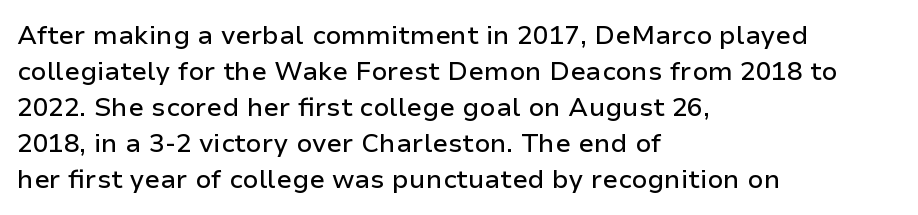
The image shows 26 px text type, upright; set left-aligned, normal line spacing (1.38x), normal letter spacing, not underlined.
